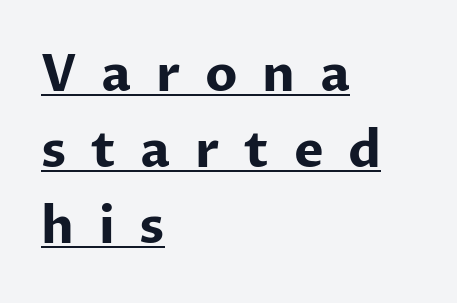
The image shows 50 px bold sans-serif type, upright; set left-aligned, normal line spacing (1.52x), unusually wide letter spacing (+0.49 em), underlined; low stroke contrast and a medium x-height.
